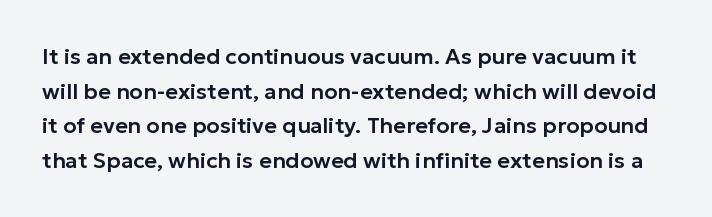
{"italic": "no", "underline": "no", "line_spacing": "normal", "line_spacing_ratio": 1.57, "letter_spacing": "normal", "letter_spacing_em": 0.0, "glyph_px": 22}
